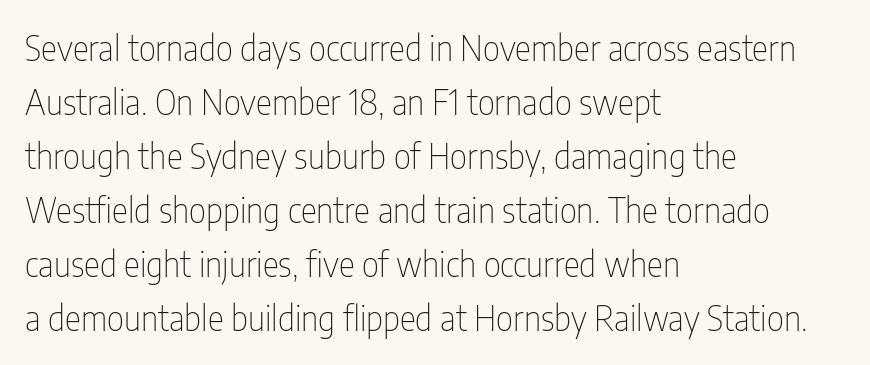
The image shows 34 px thin, condensed sans-serif type, upright; set left-aligned, normal line spacing (1.59x), normal letter spacing, not underlined; low stroke contrast and a medium x-height.
